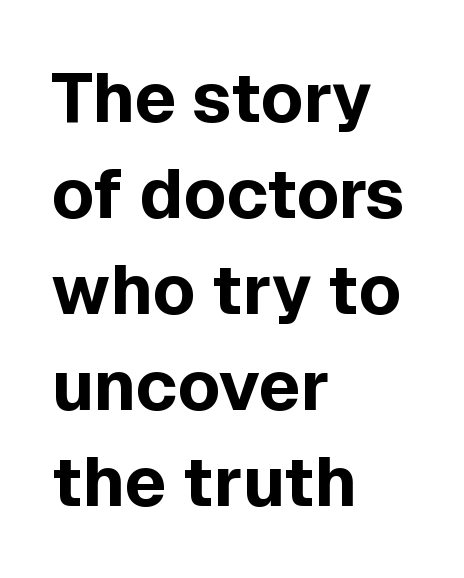
Q: Is the text bold? A: Yes.
Q: Is the text italic (slanted)? A: No, it is upright.
Q: Is the typeface a serif or a sans-serif typeface? A: Sans-serif.
Q: Is the text underlined? A: No.
Q: How is the paragraph aligned? A: Left-aligned.
Q: Is the spacing between letters normal or unusually wide? A: Normal.
Q: Is the spacing between lines tight, normal or loose? A: Normal.
Q: Width (condensed, normal, or wide)? A: Normal.
Q: x-height? A: Medium.
Q: Monospaced? A: No.
